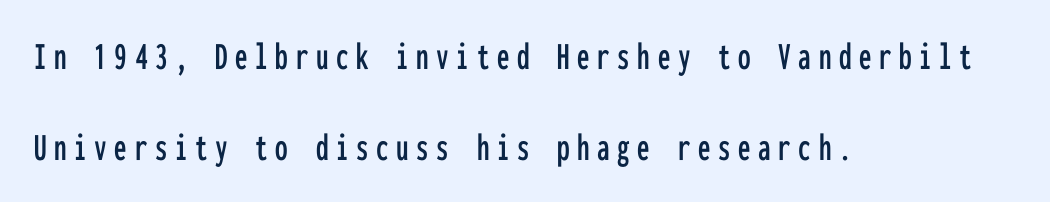
The image shows 40 px condensed sans-serif type, upright, monospaced; set left-aligned, loose line spacing (2.27x), not underlined; low stroke contrast and a medium x-height.
